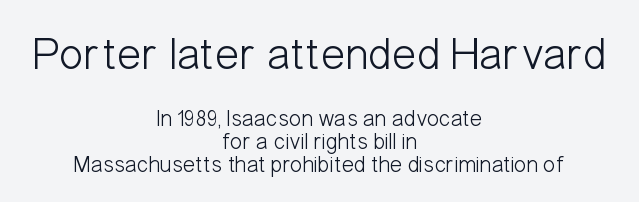
The image shows 46 px light, condensed sans-serif type, upright; set centered, tight line spacing (0.99x), normal letter spacing, not underlined; the first (top) block is 2.0x larger; low stroke contrast and a medium x-height.
